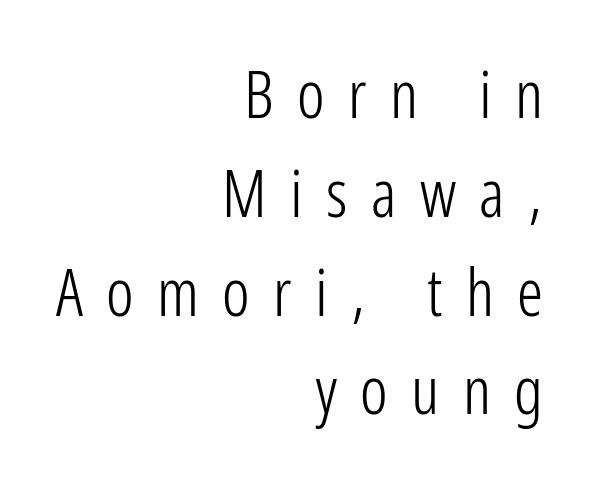
The image shows 65 px light, condensed sans-serif type, upright; set right-aligned, normal line spacing (1.52x), unusually wide letter spacing (+0.36 em), not underlined; low stroke contrast and a medium x-height.
